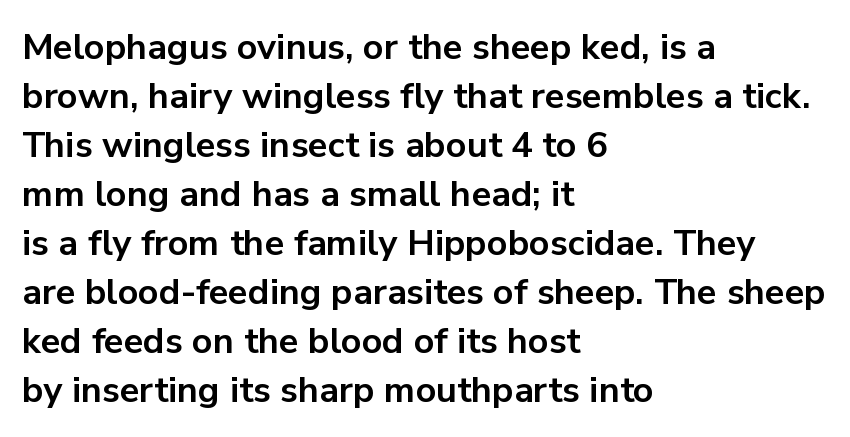
The image shows 36 px bold sans-serif type, upright; set left-aligned, normal line spacing (1.36x), normal letter spacing, not underlined; low stroke contrast and a medium x-height.
